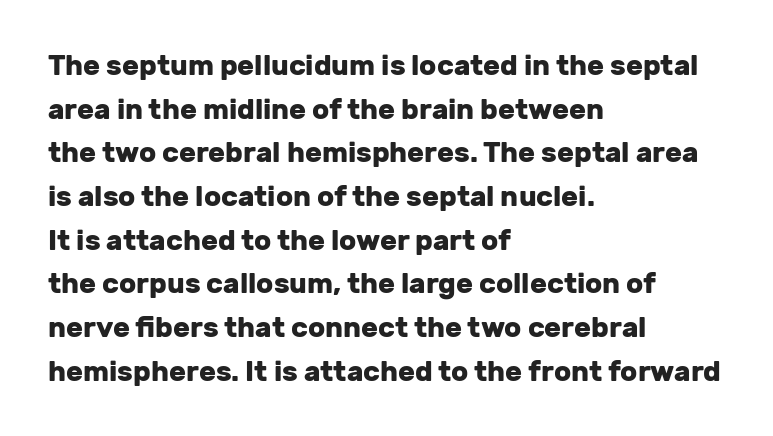
The image shows 28 px heavy sans-serif type, upright; set left-aligned, normal line spacing (1.56x), normal letter spacing, not underlined; low stroke contrast and a medium x-height.
